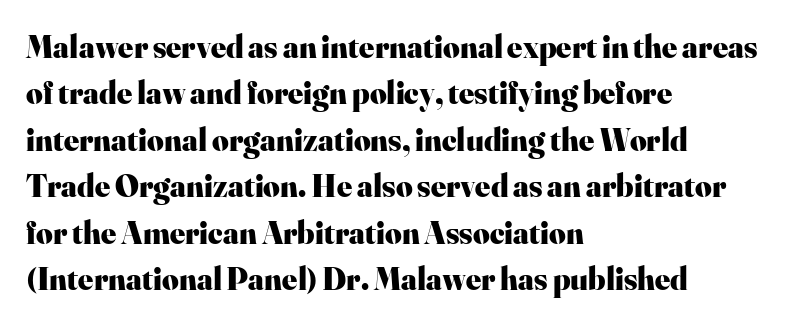
{"serif": "yes", "italic": "no", "bold": "yes", "weight": "heavy", "width": "normal", "stroke_contrast": "high", "x_height": "small", "monospaced": "no", "underline": "no", "align": "left", "line_spacing": "normal", "line_spacing_ratio": 1.45, "letter_spacing": "normal", "letter_spacing_em": 0.0, "glyph_px": 32}
